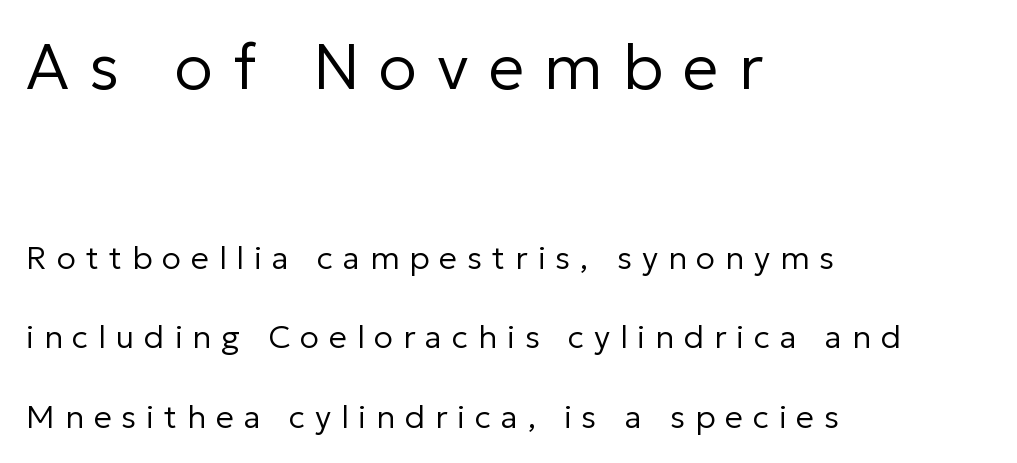
Clear beneath every line of the passage. The glyphs in this specimen are sans serif. Is the letter spacing exaggerated? Yes — the characters are pushed far apart. The paragraph shown leans on its left margin.
